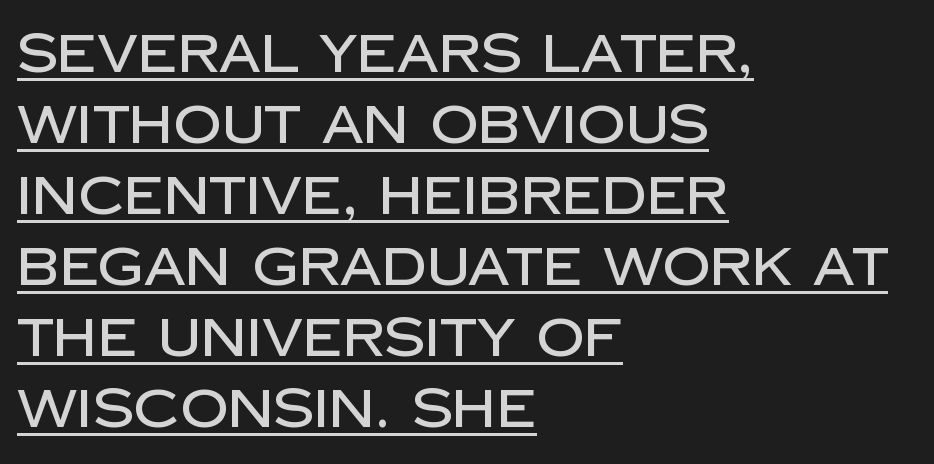
The rendering anchors every line to the left-hand side. The axis of the letterforms is exactly vertical. Note: no serifs on the glyphs. These lines keep a tight, regular rhythm from letter to letter.
